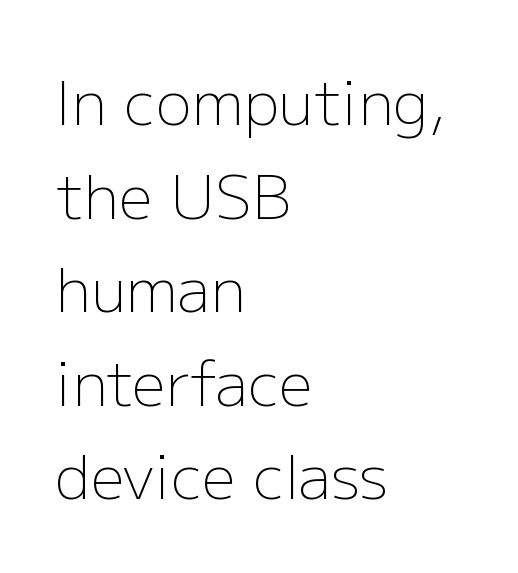
Q: Is the text bold? A: No.
Q: Is the text italic (slanted)? A: No, it is upright.
Q: Is the typeface a serif or a sans-serif typeface? A: Sans-serif.
Q: Is the text underlined? A: No.
Q: How is the paragraph aligned? A: Left-aligned.
Q: Is the spacing between letters normal or unusually wide? A: Normal.
Q: Is the spacing between lines tight, normal or loose? A: Normal.
Q: Width (condensed, normal, or wide)? A: Normal.
Q: Stroke contrast? A: Low.
Q: x-height? A: Medium.
Q: Monospaced? A: No.
